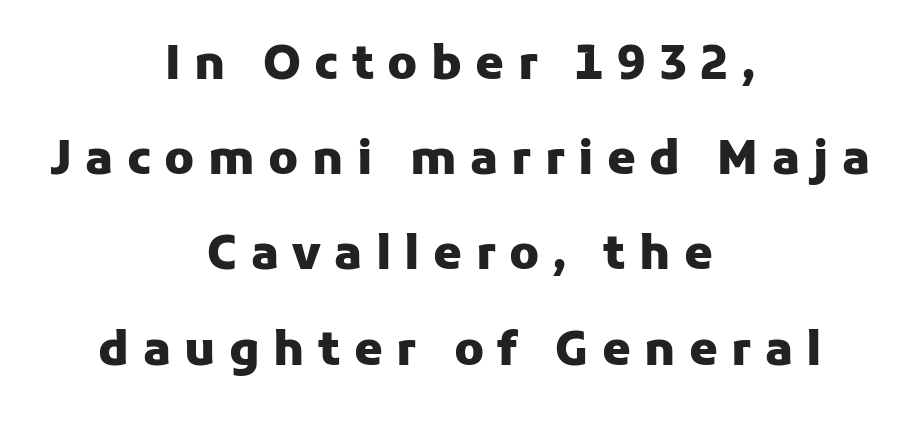
Spacing verdict: proportional, widths tailored to each character. Underline: absent. If you drew a line through each stem, it would be perfectly vertical. Serif or sans? Sans — the stroke terminals are bare. How heavy is the stroke? Heavy — this is a bold. The letterforms stand isolated, each surrounded by extra space.
